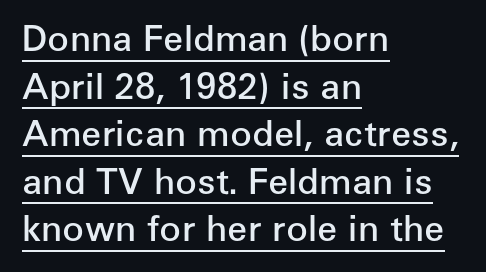
Nobody touched the tracking dial on this one. Posture: straight, roman, zero tilt. Quick note: underline on. Spacing verdict: proportional, widths tailored to each character. You can tell from the bare stems that sans-serif type was used. Typeset ragged right — the left edge is the straight one.
